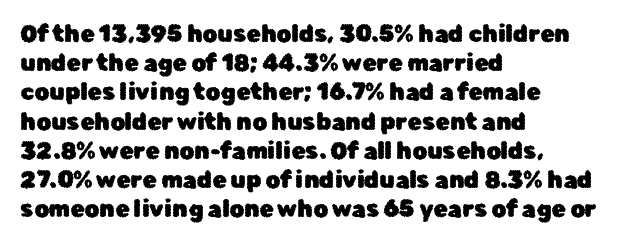
The image shows 23 px text type, upright; set left-aligned, normal line spacing (1.27x), normal letter spacing, not underlined.
